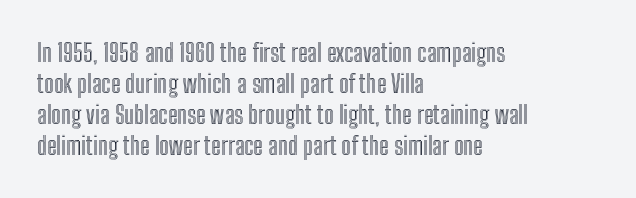
The image shows 25 px text type, upright; set left-aligned, line spacing 1.24x, normal letter spacing, not underlined.
